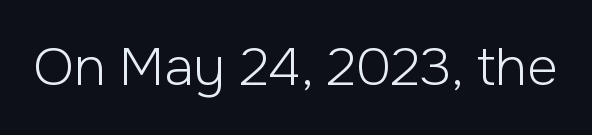
The image shows 53 px light sans-serif type, upright; set normal letter spacing, not underlined; low stroke contrast and a medium x-height.
